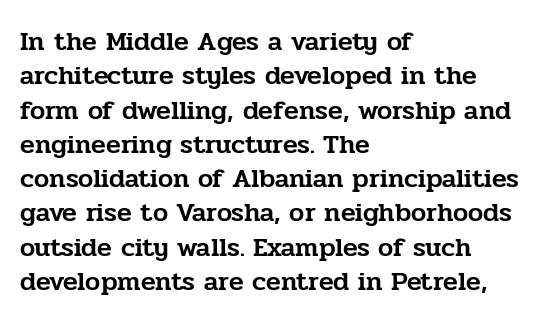
Q: Is the text italic (slanted)? A: No, it is upright.
Q: Is the text underlined? A: No.
Q: How is the paragraph aligned? A: Left-aligned.
Q: Is the spacing between letters normal or unusually wide? A: Normal.
Q: Is the spacing between lines tight, normal or loose? A: Normal.
